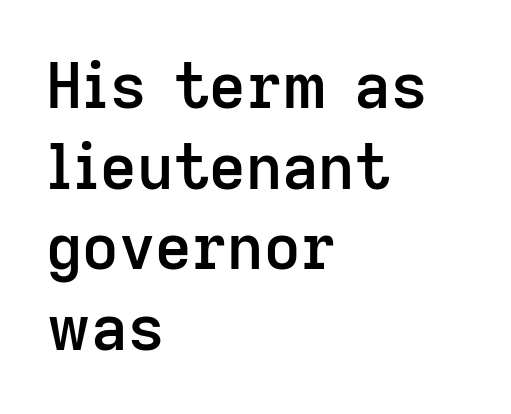
{"serif": "no", "italic": "no", "bold": "semi", "weight": "semibold", "width": "normal", "stroke_contrast": "low", "x_height": "medium", "monospaced": "no", "underline": "no", "align": "left", "line_spacing": "normal", "line_spacing_ratio": 1.28, "letter_spacing": "normal", "letter_spacing_em": 0.0, "glyph_px": 63}
